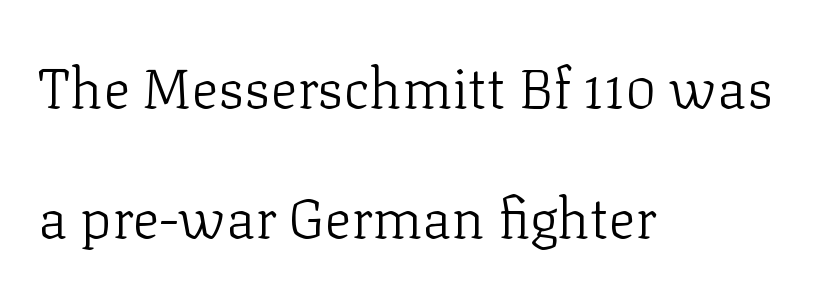
Q: Is the text bold? A: No.
Q: Is the text italic (slanted)? A: No, it is upright.
Q: Is the typeface a serif or a sans-serif typeface? A: Serif.
Q: Is the text underlined? A: No.
Q: How is the paragraph aligned? A: Left-aligned.
Q: Is the spacing between letters normal or unusually wide? A: Normal.
Q: Is the spacing between lines tight, normal or loose? A: Loose.
Q: Width (condensed, normal, or wide)? A: Normal.
Q: Stroke contrast? A: Low.
Q: x-height? A: Medium.
Q: Monospaced? A: No.
